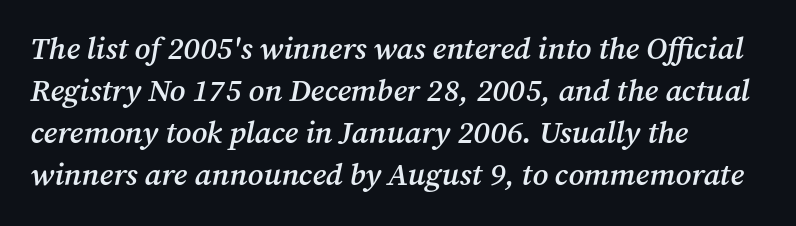
Glance below the letters and you will spot only blank space. The glyphs look as if they've been sheared to an angle. A typesetter would call this proportional, since set widths differ per character. The passage shown has conventional tracking throughout. Interline gaps are of average width in this sample.
